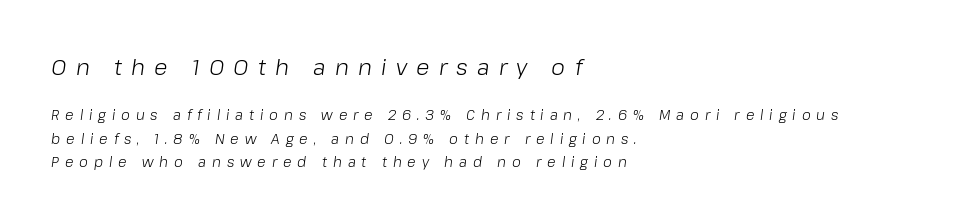
{"italic": "yes", "lean": "right", "slant_degrees": 8, "bold": "no", "underline": "no", "align": "left", "line_spacing": "normal", "line_spacing_ratio": 1.67, "letter_spacing": "wide", "letter_spacing_em": 0.42, "larger_block": "first", "size_ratio": 1.57, "glyph_px": 22}
